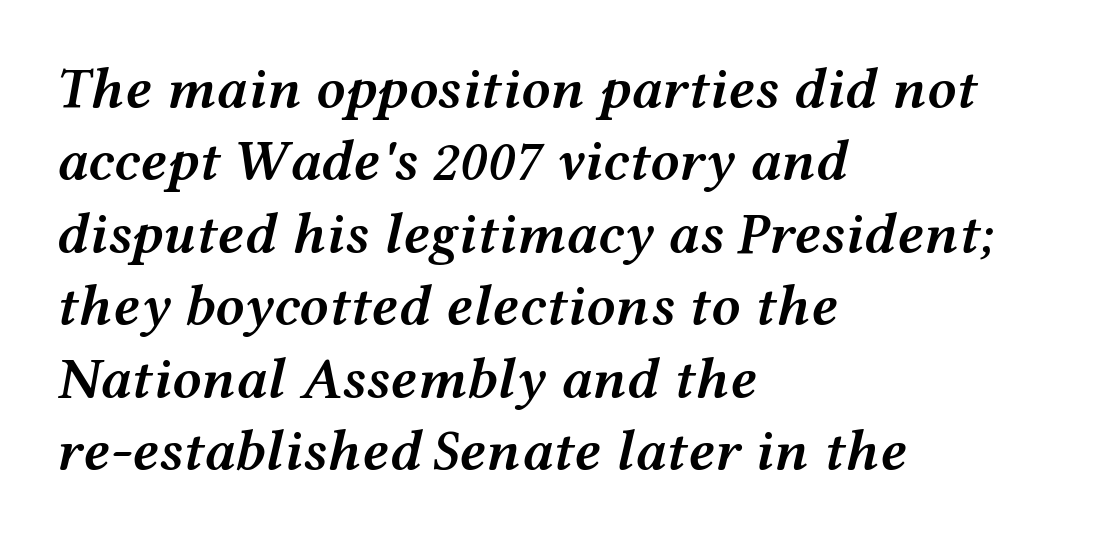
The passage shown leans; its letterforms are oblique. A typesetter would call this proportional, since set widths differ per character. Bare-footed words on every line. If you measured baseline to baseline, you'd find a middling distance. The rendering anchors every line to the left-hand side. Is the type bold? Partly — it's a semibold, heavier than regular but not fully bold.
